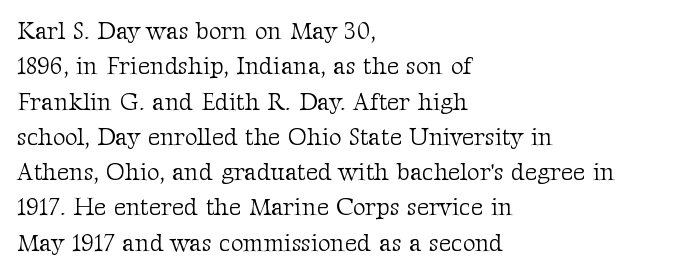
The image shows 24 px text type, upright; set left-aligned, normal line spacing (1.47x), normal letter spacing, not underlined.
